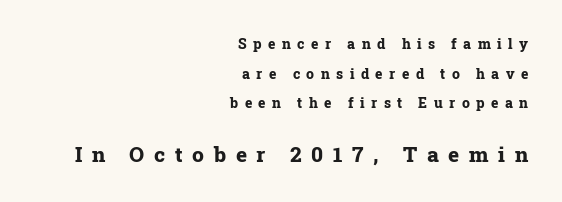
Honestly, the letter spacing is so wide it's the main thing you notice. Whoever set this made the second block the dominant, larger element. Lines of text with bare space underneath. Which margin do the lines hug? The right one — the left edge is uneven.
